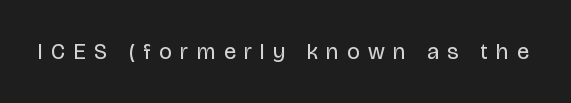
The image shows 22 px text type, upright; set unusually wide letter spacing (+0.4 em), not underlined.
